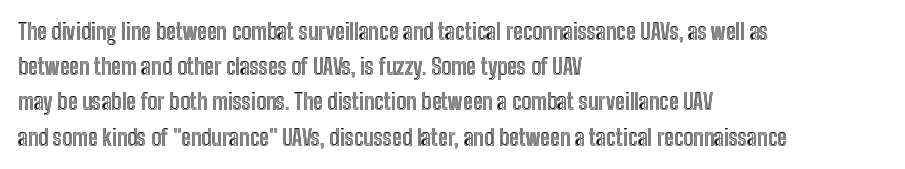
{"italic": "no", "underline": "no", "align": "left", "line_spacing": "normal", "line_spacing_ratio": 1.6, "letter_spacing": "normal", "letter_spacing_em": 0.0, "glyph_px": 22}
